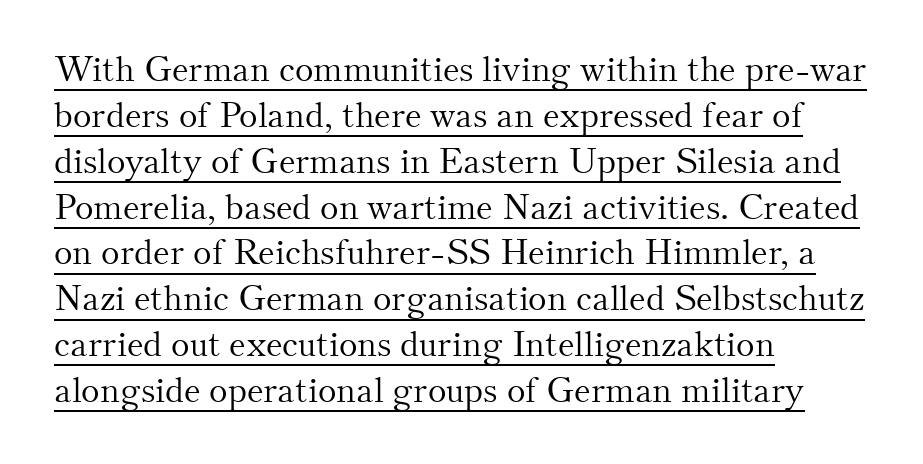
Weight: in the light-to-regular range. Underlining? Definitely there. Vertical spacing — default. Here the designer chose a conventional face with non-uniform glyph widths. Ascenders rise straight up at ninety degrees.
